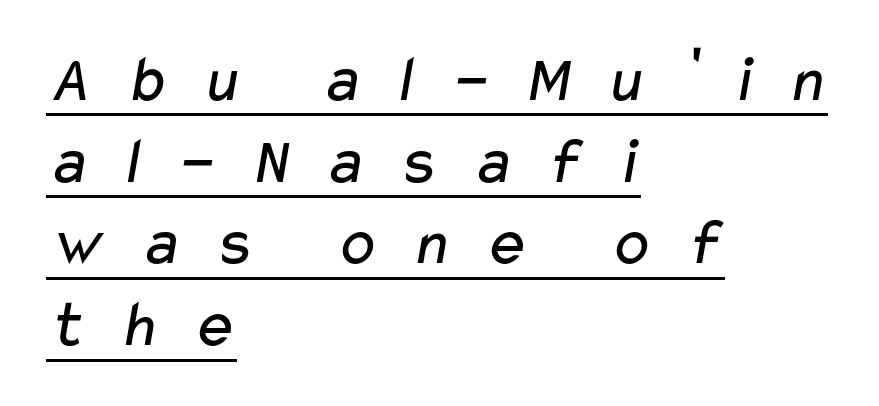
{"serif": "no", "bold": "no", "weight": "regular", "width": "wide", "stroke_contrast": "low", "x_height": "medium", "monospaced": "no", "underline": "yes", "align": "left", "line_spacing_ratio": 1.22, "letter_spacing": "wide", "letter_spacing_em": 0.46, "glyph_px": 67}
